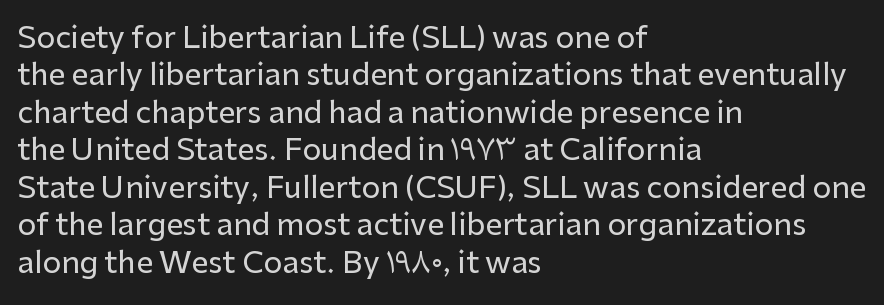
Q: Is the text italic (slanted)? A: No, it is upright.
Q: Is the typeface a serif or a sans-serif typeface? A: Sans-serif.
Q: Is the text underlined? A: No.
Q: How is the paragraph aligned? A: Left-aligned.
Q: Is the spacing between letters normal or unusually wide? A: Normal.
Q: Is the spacing between lines tight, normal or loose? A: Normal.
Q: Width (condensed, normal, or wide)? A: Normal.
Q: Stroke contrast? A: Low.
Q: x-height? A: Medium.
Q: Monospaced? A: No.
